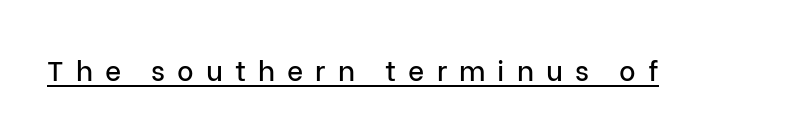
The image shows 28 px sans-serif type, upright; set unusually wide letter spacing (+0.43 em), underlined; low stroke contrast and a medium x-height.
